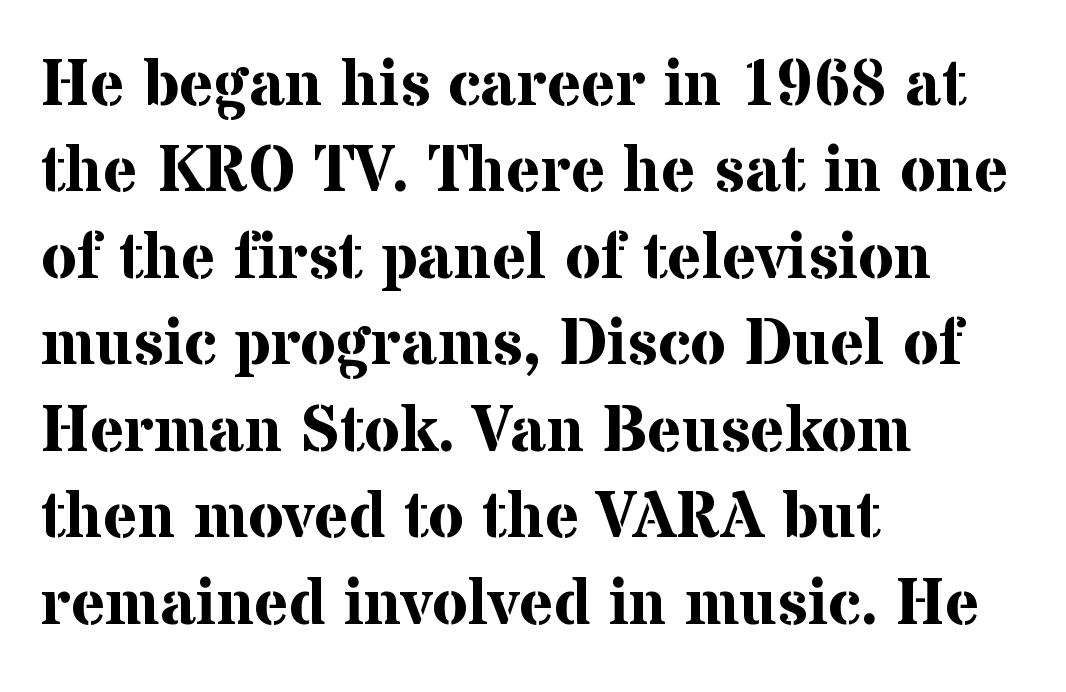
The image shows 65 px bold serif type, upright; set left-aligned, normal line spacing (1.33x), normal letter spacing, not underlined; medium stroke contrast and a medium x-height.
